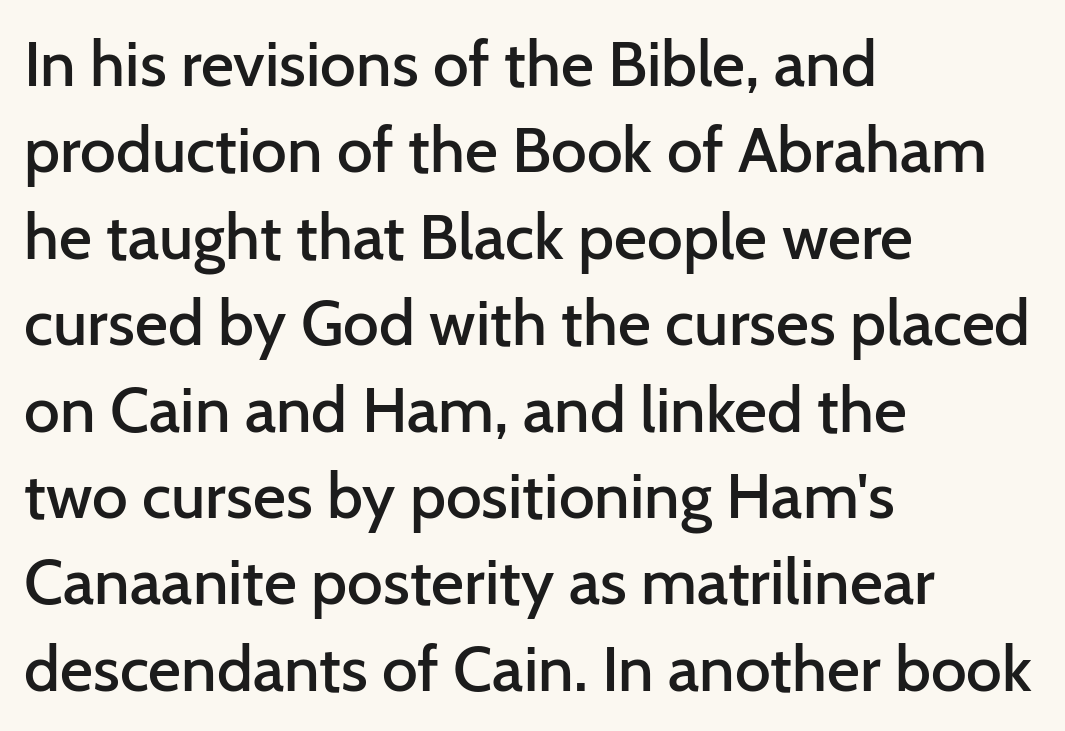
Q: Is the text bold? A: Semi-bold.
Q: Is the text italic (slanted)? A: No, it is upright.
Q: Is the typeface a serif or a sans-serif typeface? A: Sans-serif.
Q: Is the text underlined? A: No.
Q: How is the paragraph aligned? A: Left-aligned.
Q: Is the spacing between letters normal or unusually wide? A: Normal.
Q: Is the spacing between lines tight, normal or loose? A: Normal.
Q: Width (condensed, normal, or wide)? A: Normal.
Q: Stroke contrast? A: Low.
Q: x-height? A: Medium.
Q: Monospaced? A: No.
